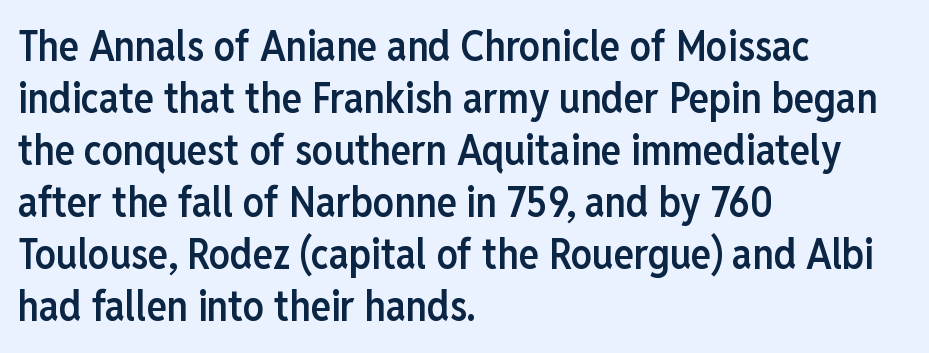
Q: Is the text bold? A: Semi-bold.
Q: Is the text italic (slanted)? A: No, it is upright.
Q: Is the typeface a serif or a sans-serif typeface? A: Sans-serif.
Q: Is the text underlined? A: No.
Q: How is the paragraph aligned? A: Left-aligned.
Q: Is the spacing between letters normal or unusually wide? A: Normal.
Q: Width (condensed, normal, or wide)? A: Condensed.
Q: Stroke contrast? A: Low.
Q: x-height? A: Medium.
Q: Monospaced? A: No.
